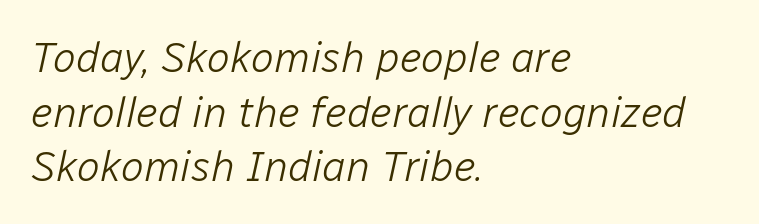
{"italic": "yes", "lean": "right", "slant_degrees": 12, "bold": "no", "weight": "light", "width": "normal", "stroke_contrast": "low", "x_height": "medium", "monospaced": "no", "underline": "no", "align": "left", "line_spacing": "normal", "line_spacing_ratio": 1.27, "letter_spacing": "normal", "letter_spacing_em": 0.0, "glyph_px": 43}
